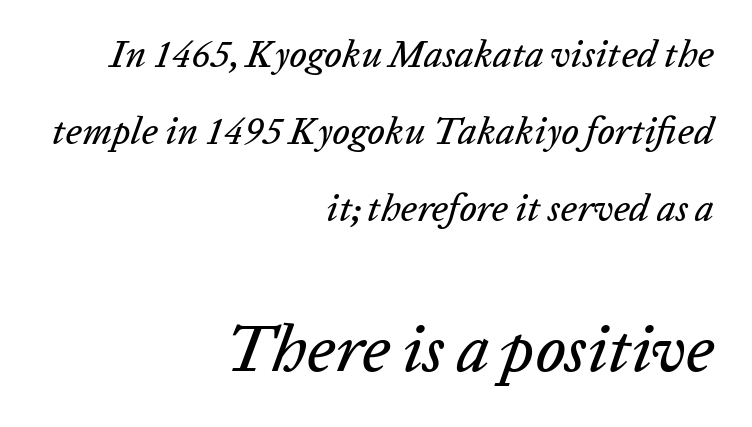
The image shows 66 px text type, italic (leaning right); set right-aligned, loose line spacing (2.02x), normal letter spacing, not underlined; the second (bottom) block is 1.74x larger; low stroke contrast and a medium x-height.
